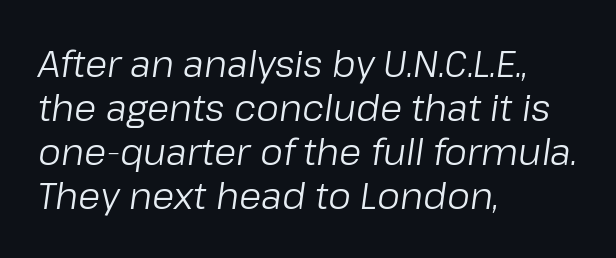
{"italic": "yes", "lean": "right", "slant_degrees": 8, "bold": "no", "weight": "regular", "width": "normal", "stroke_contrast": "low", "x_height": "medium", "monospaced": "no", "underline": "no", "align": "left", "line_spacing_ratio": 1.22, "letter_spacing": "normal", "letter_spacing_em": 0.0, "glyph_px": 36}
